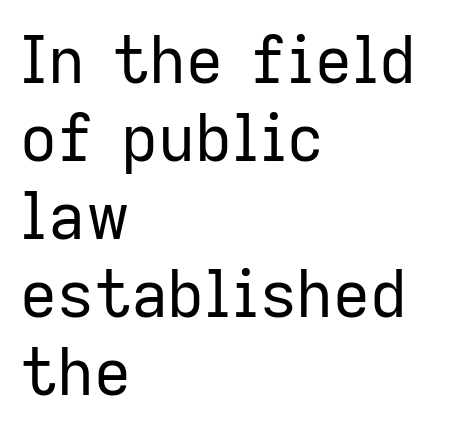
Q: Is the text bold? A: No.
Q: Is the text italic (slanted)? A: No, it is upright.
Q: Is the typeface a serif or a sans-serif typeface? A: Sans-serif.
Q: Is the text underlined? A: No.
Q: How is the paragraph aligned? A: Left-aligned.
Q: Is the spacing between letters normal or unusually wide? A: Normal.
Q: Width (condensed, normal, or wide)? A: Normal.
Q: Stroke contrast? A: Low.
Q: x-height? A: Medium.
Q: Monospaced? A: No.
